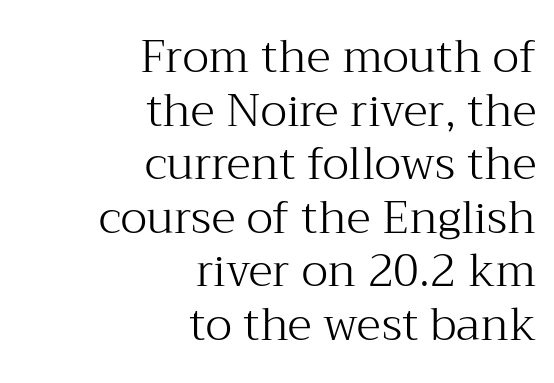
The face looks like a standard text weight, possibly lighter. Nothing unusual about the tracking: characters are spaced as the font intends. Regarding serifs, this sample has them. This sample has the flowing, uneven cadence of proportional lettering.
